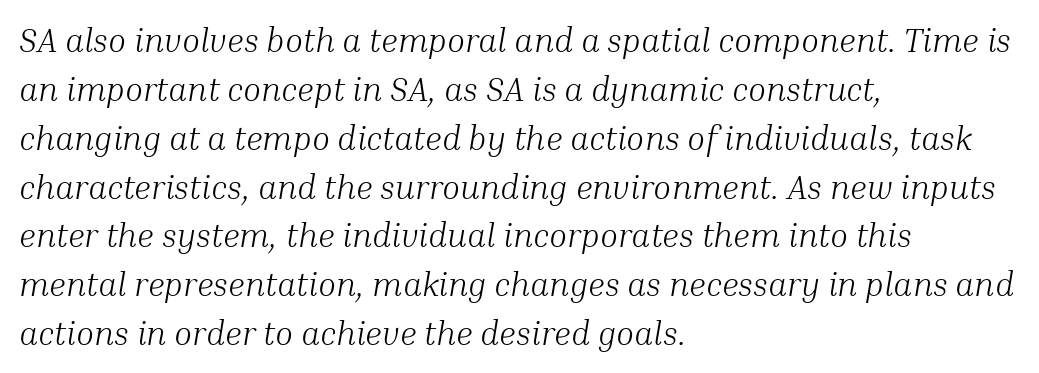
{"serif": "yes", "italic": "yes", "lean": "right", "slant_degrees": 10, "bold": "no", "weight": "light", "width": "normal", "stroke_contrast": "medium", "x_height": "medium", "monospaced": "no", "underline": "no", "align": "left", "line_spacing": "normal", "line_spacing_ratio": 1.48, "letter_spacing": "normal", "letter_spacing_em": 0.0, "glyph_px": 33}
